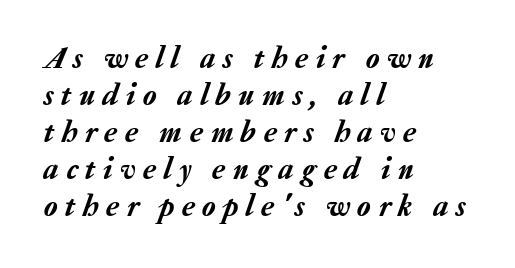
The string is rendered with underlining switched off. Designer's note — italics engaged. The face used here is proportionally spaced, like ordinary book or web type. The typesetter chose a ragged-right arrangement here. Look at the tracking — it's clearly loosened, letters drifting apart.
